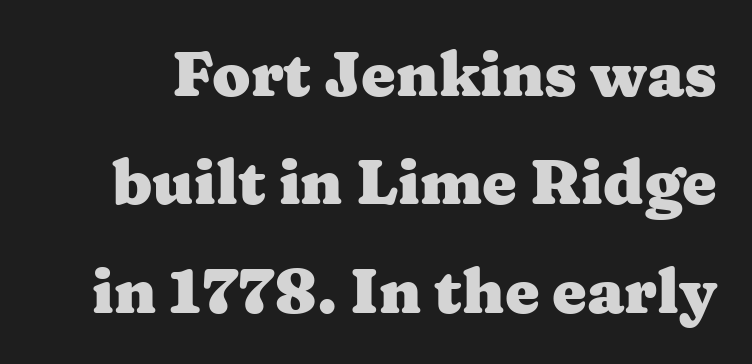
The image shows 62 px heavy, wide serif type, upright; set line spacing 1.75x, normal letter spacing, not underlined; medium stroke contrast and a medium x-height.
